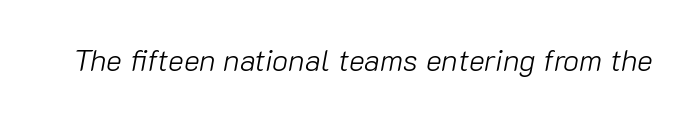
{"italic": "yes", "lean": "right", "slant_degrees": 10, "bold": "no", "weight": "light", "width": "normal", "stroke_contrast": "low", "x_height": "medium", "monospaced": "no", "underline": "no", "letter_spacing": "normal", "letter_spacing_em": 0.0, "glyph_px": 30}
